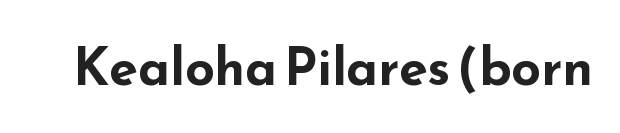
Q: Is the text bold? A: Yes.
Q: Is the text italic (slanted)? A: No, it is upright.
Q: Is the typeface a serif or a sans-serif typeface? A: Sans-serif.
Q: Is the text underlined? A: No.
Q: Is the spacing between letters normal or unusually wide? A: Normal.
Q: Width (condensed, normal, or wide)? A: Wide.
Q: Stroke contrast? A: Low.
Q: x-height? A: Small.
Q: Monospaced? A: No.
